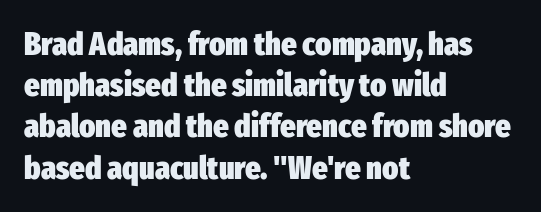
Descender tails drop into unmarked territory. These words are printed bold, with thick strokes throughout. Layout note: lines flush left. Note the varied advance widths — an 'i' is clearly narrower than an 'm'.
